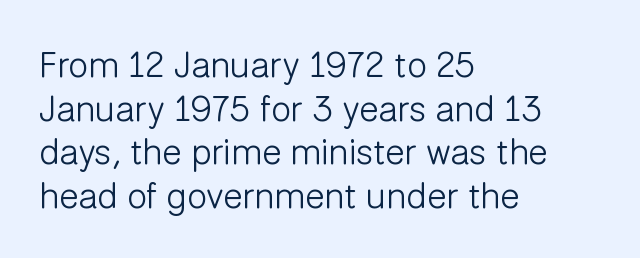
{"serif": "no", "italic": "no", "bold": "no", "weight": "light", "width": "normal", "stroke_contrast": "low", "x_height": "medium", "monospaced": "no", "underline": "no", "align": "left", "line_spacing_ratio": 1.21, "letter_spacing": "normal", "letter_spacing_em": 0.0, "glyph_px": 36}
